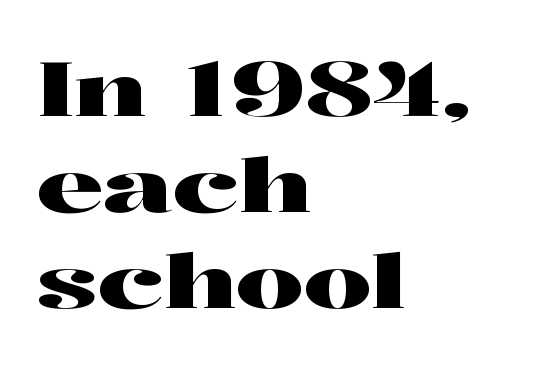
{"serif": "yes", "italic": "no", "width": "wide", "stroke_contrast": "high", "x_height": "medium", "monospaced": "no", "underline": "no", "align": "left", "line_spacing": "normal", "line_spacing_ratio": 1.28, "letter_spacing": "normal", "letter_spacing_em": 0.0, "glyph_px": 75}
